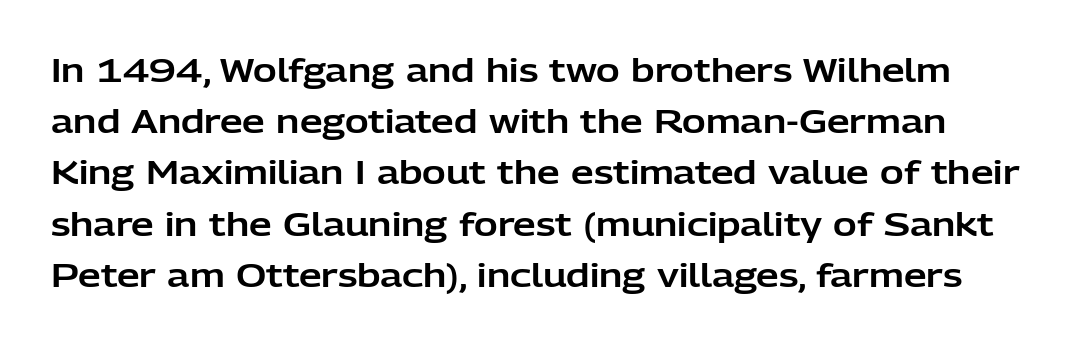
Q: Is the text italic (slanted)? A: No, it is upright.
Q: Is the typeface a serif or a sans-serif typeface? A: Sans-serif.
Q: Is the text underlined? A: No.
Q: Is the spacing between letters normal or unusually wide? A: Normal.
Q: Is the spacing between lines tight, normal or loose? A: Normal.
Q: Width (condensed, normal, or wide)? A: Normal.
Q: Stroke contrast? A: Low.
Q: x-height? A: Medium.
Q: Monospaced? A: No.
